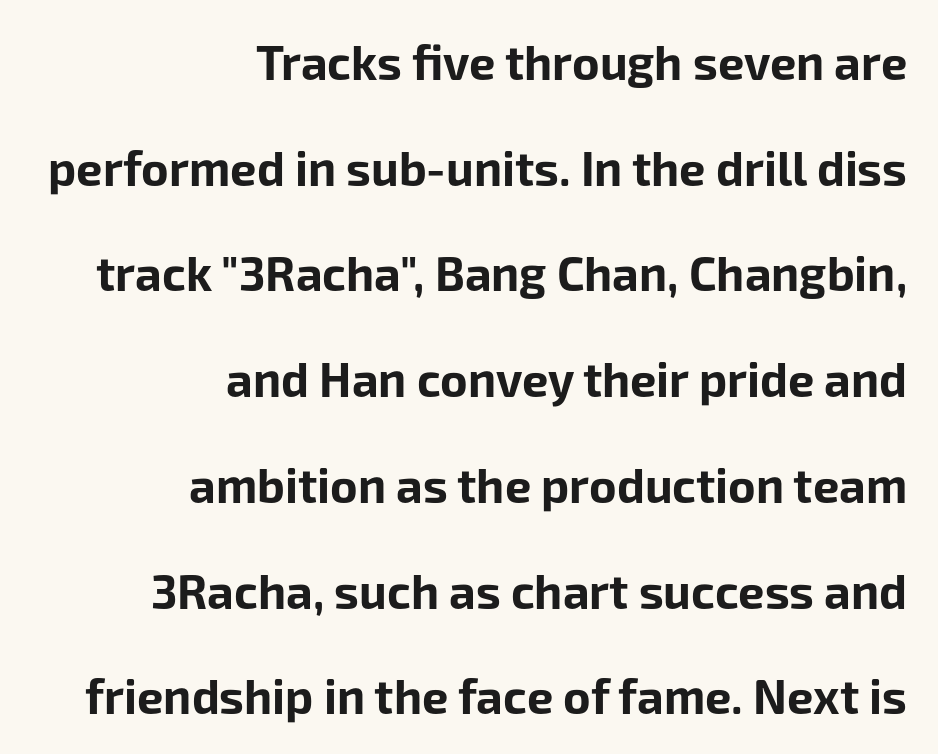
The image shows 47 px bold sans-serif type, upright; set right-aligned, loose line spacing (2.25x), normal letter spacing, not underlined; low stroke contrast and a medium x-height.
